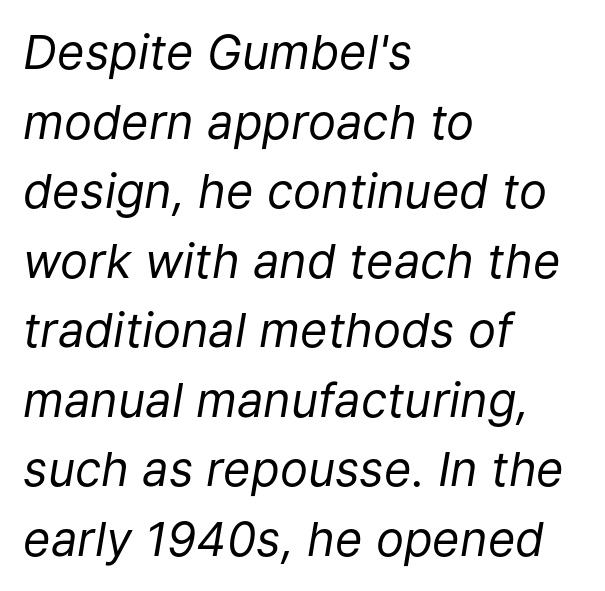
The image shows 47 px regular-weight type, italic (leaning right); set left-aligned, normal line spacing (1.48x), normal letter spacing, not underlined; low stroke contrast and a medium x-height.
